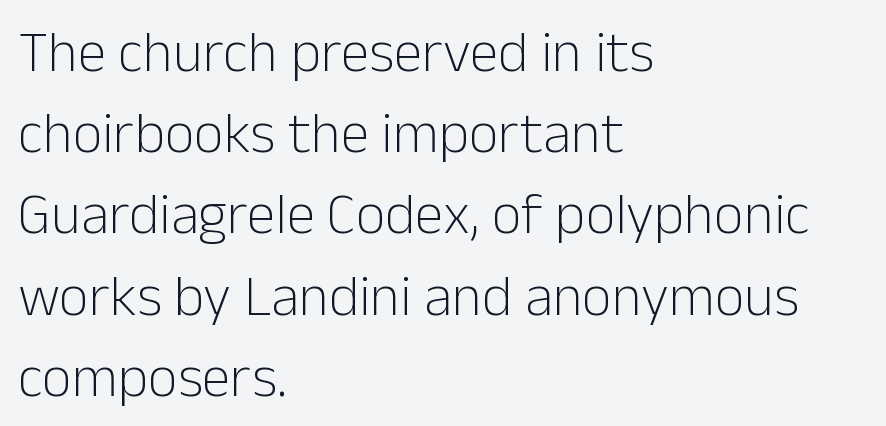
Q: Is the text bold? A: No.
Q: Is the text italic (slanted)? A: No, it is upright.
Q: Is the typeface a serif or a sans-serif typeface? A: Sans-serif.
Q: Is the text underlined? A: No.
Q: How is the paragraph aligned? A: Left-aligned.
Q: Is the spacing between letters normal or unusually wide? A: Normal.
Q: Is the spacing between lines tight, normal or loose? A: Normal.
Q: Width (condensed, normal, or wide)? A: Normal.
Q: Stroke contrast? A: Low.
Q: x-height? A: Medium.
Q: Monospaced? A: No.
